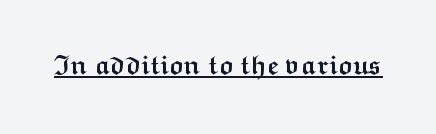
{"italic": "no", "bold": "yes", "underline": "yes", "letter_spacing": "normal", "letter_spacing_em": 0.0, "glyph_px": 26}
